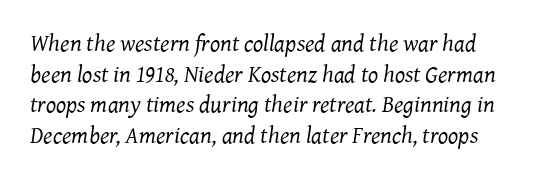
Q: Is the text bold? A: No.
Q: Is the text italic (slanted)? A: Yes, it leans right by about 7 degrees.
Q: Is the text underlined? A: No.
Q: Is the spacing between letters normal or unusually wide? A: Normal.
Q: Is the spacing between lines tight, normal or loose? A: Normal.
